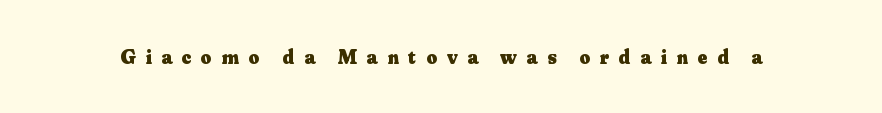
Q: Is the text bold? A: Yes.
Q: Is the text italic (slanted)? A: No, it is upright.
Q: Is the text underlined? A: No.
Q: Is the spacing between letters normal or unusually wide? A: Unusually wide.
